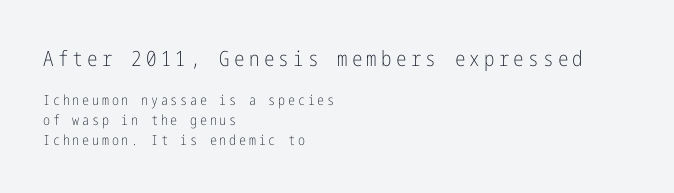
The image shows 21 px text type, upright; set left-aligned, normal line spacing (1.43x), unusually wide letter spacing (+0.2 em), not underlined; the first (top) block is 1.5x larger.
